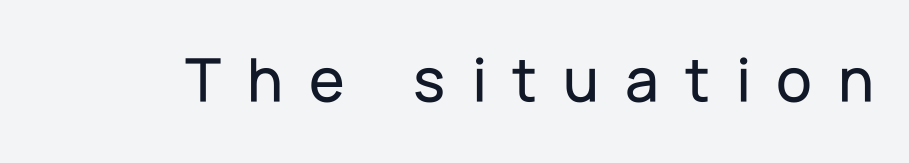
{"serif": "no", "italic": "no", "width": "normal", "stroke_contrast": "low", "x_height": "medium", "monospaced": "no", "underline": "no", "letter_spacing": "wide", "letter_spacing_em": 0.4, "glyph_px": 65}
